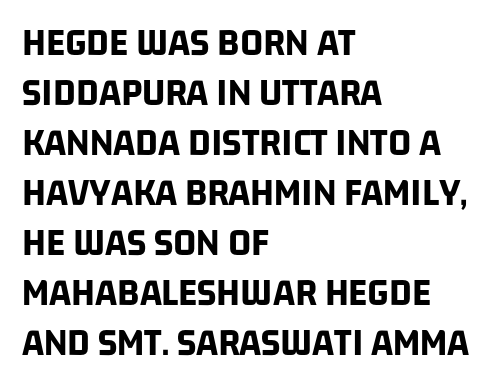
The image shows 40 px bold, condensed sans-serif type; set left-aligned, normal line spacing (1.25x), normal letter spacing, not underlined; low stroke contrast and a large x-height.
